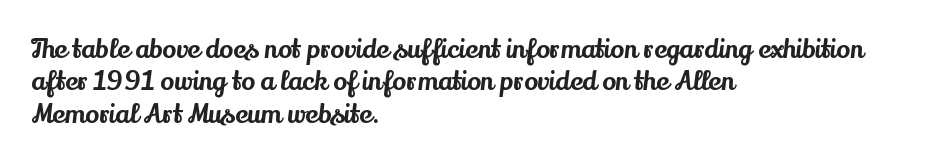
{"underline": "no", "align": "left", "line_spacing": "normal", "line_spacing_ratio": 1.25, "letter_spacing": "normal", "letter_spacing_em": 0.0, "glyph_px": 26}
